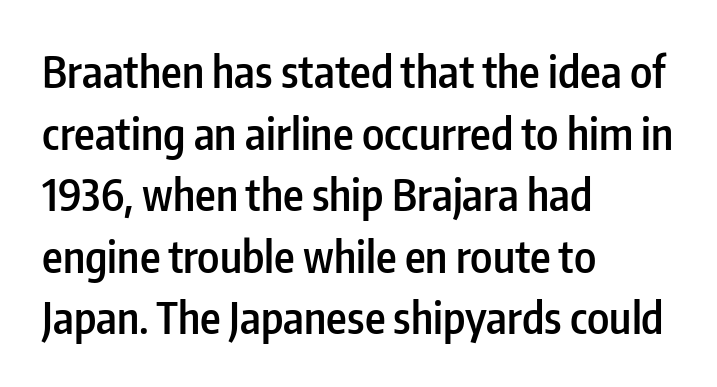
The image shows 44 px semibold, condensed sans-serif type, upright; set left-aligned, normal line spacing (1.4x), normal letter spacing, not underlined; low stroke contrast and a medium x-height.
